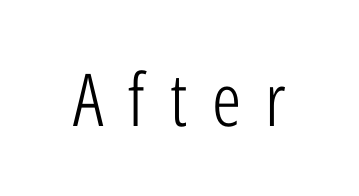
Q: Is the text bold? A: No.
Q: Is the text italic (slanted)? A: No, it is upright.
Q: Is the typeface a serif or a sans-serif typeface? A: Sans-serif.
Q: Is the text underlined? A: No.
Q: Is the spacing between letters normal or unusually wide? A: Unusually wide.
Q: Width (condensed, normal, or wide)? A: Condensed.
Q: Stroke contrast? A: Low.
Q: x-height? A: Medium.
Q: Monospaced? A: No.
